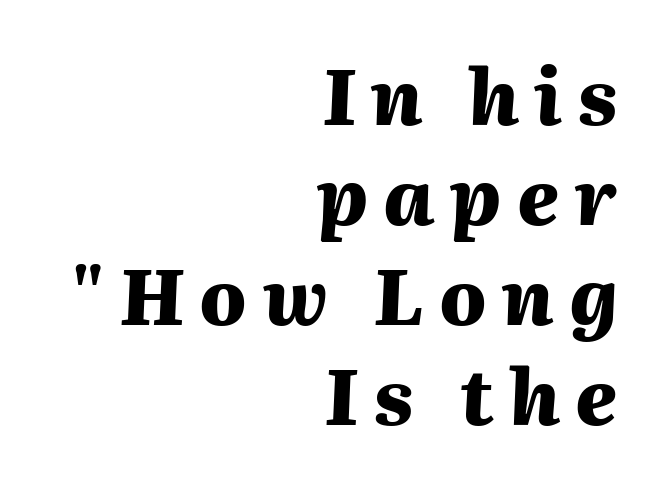
The image shows 77 px heavy type, italic (leaning right); set right-aligned, normal line spacing (1.3x), unusually wide letter spacing (+0.2 em), not underlined; medium stroke contrast and a medium x-height.
